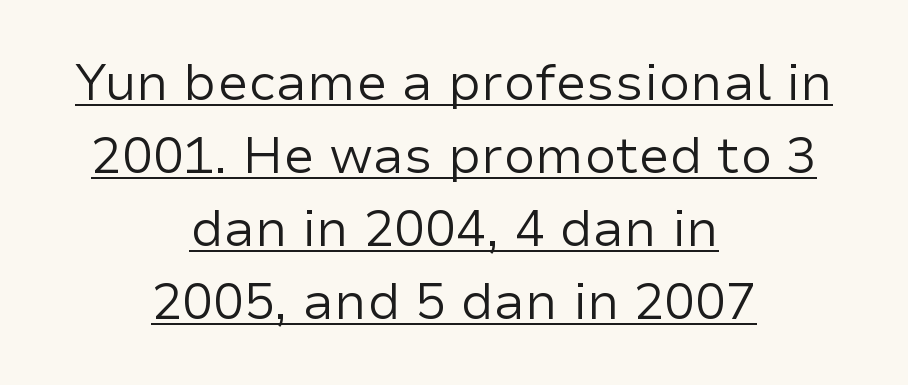
{"serif": "no", "italic": "no", "bold": "no", "weight": "regular", "width": "normal", "stroke_contrast": "low", "x_height": "medium", "monospaced": "no", "underline": "yes", "align": "center", "line_spacing": "normal", "line_spacing_ratio": 1.43, "letter_spacing": "normal", "letter_spacing_em": 0.0, "glyph_px": 51}
